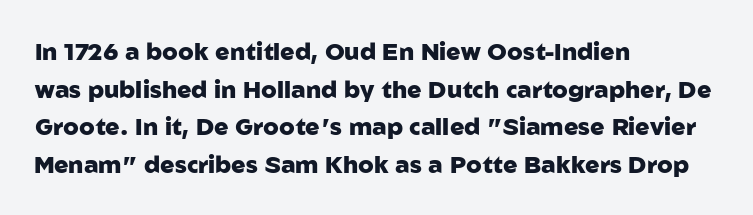
Q: Is the text bold? A: Yes.
Q: Is the text italic (slanted)? A: No, it is upright.
Q: Is the text underlined? A: No.
Q: How is the paragraph aligned? A: Left-aligned.
Q: Is the spacing between letters normal or unusually wide? A: Normal.
Q: Is the spacing between lines tight, normal or loose? A: Normal.
